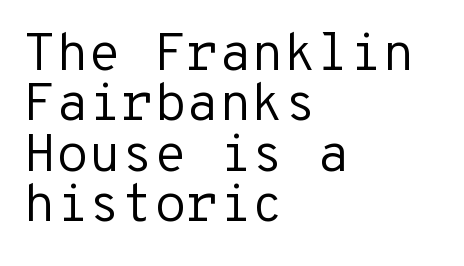
Q: Is the text bold? A: No.
Q: Is the text italic (slanted)? A: No, it is upright.
Q: Is the typeface a serif or a sans-serif typeface? A: Sans-serif.
Q: Is the text underlined? A: No.
Q: How is the paragraph aligned? A: Left-aligned.
Q: Is the spacing between letters normal or unusually wide? A: Normal.
Q: Is the spacing between lines tight, normal or loose? A: Tight.
Q: Width (condensed, normal, or wide)? A: Normal.
Q: Stroke contrast? A: Low.
Q: x-height? A: Medium.
Q: Monospaced? A: Yes.
